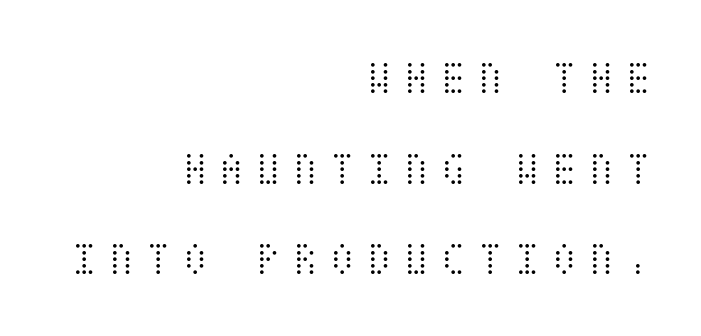
Q: Is the text bold? A: No.
Q: Is the text italic (slanted)? A: No, it is upright.
Q: Is the text underlined? A: No.
Q: How is the paragraph aligned? A: Right-aligned.
Q: Is the spacing between letters normal or unusually wide? A: Unusually wide.
Q: Is the spacing between lines tight, normal or loose? A: Loose.
Q: Width (condensed, normal, or wide)? A: Condensed.
Q: Stroke contrast? A: Medium.
Q: x-height? A: Large.
